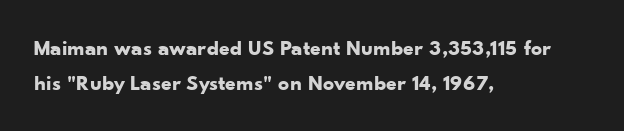
Every row of glyphs begins at an identical x-position on the left. Each word holds together tightly as a unit, with standard inter-letter gaps. What's the leading like? Ordinary, nothing unusual. Nope, not italic — everything's standing straight. The space directly below the letters is spotless.
